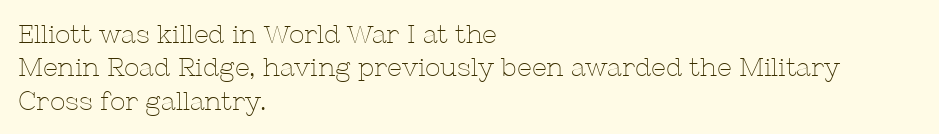
Q: Is the text bold? A: No.
Q: Is the text italic (slanted)? A: No, it is upright.
Q: Is the text underlined? A: No.
Q: How is the paragraph aligned? A: Left-aligned.
Q: Is the spacing between letters normal or unusually wide? A: Normal.
Q: Is the spacing between lines tight, normal or loose? A: Normal.
